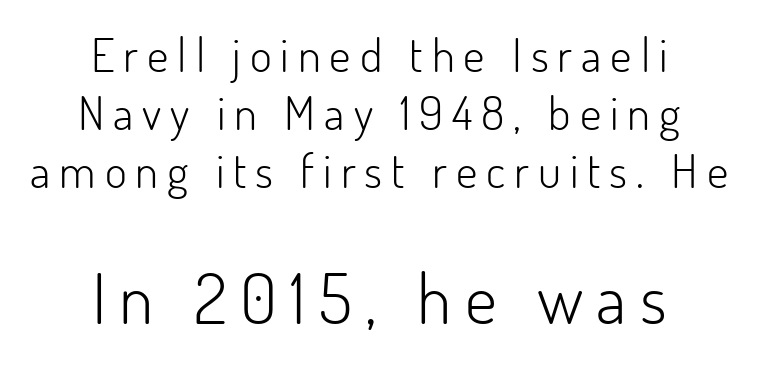
{"serif": "no", "italic": "no", "bold": "no", "weight": "light", "width": "normal", "stroke_contrast": "low", "x_height": "small", "monospaced": "no", "underline": "no", "align": "center", "line_spacing_ratio": 1.23, "larger_block": "second", "size_ratio": 1.49, "glyph_px": 70}
